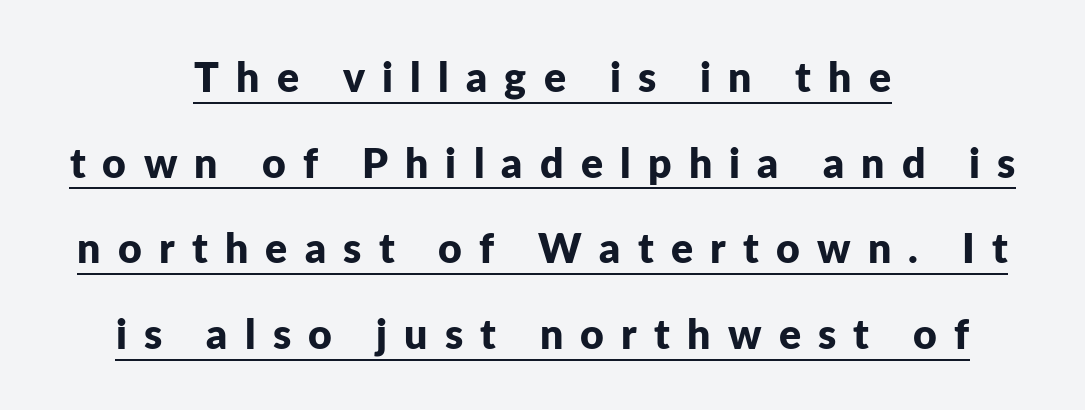
{"serif": "no", "italic": "no", "bold": "yes", "weight": "bold", "width": "normal", "stroke_contrast": "low", "x_height": "medium", "monospaced": "no", "underline": "yes", "align": "center", "line_spacing": "loose", "line_spacing_ratio": 2.09, "letter_spacing": "wide", "letter_spacing_em": 0.42, "glyph_px": 41}
